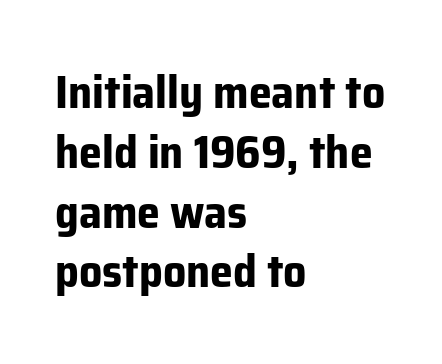
Q: Is the text bold? A: Yes.
Q: Is the text italic (slanted)? A: No, it is upright.
Q: Is the typeface a serif or a sans-serif typeface? A: Sans-serif.
Q: Is the text underlined? A: No.
Q: How is the paragraph aligned? A: Left-aligned.
Q: Is the spacing between letters normal or unusually wide? A: Normal.
Q: Is the spacing between lines tight, normal or loose? A: Normal.
Q: Width (condensed, normal, or wide)? A: Normal.
Q: Stroke contrast? A: Low.
Q: x-height? A: Medium.
Q: Monospaced? A: No.
